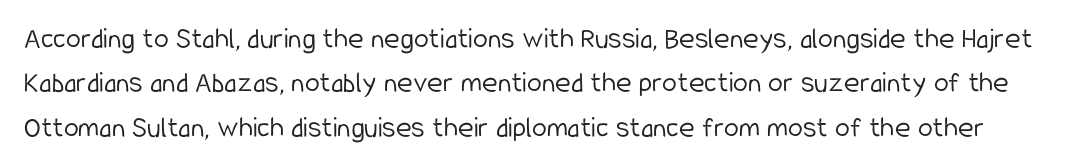
The image shows 30 px light, condensed sans-serif type, upright; set normal line spacing (1.48x), normal letter spacing, not underlined; low stroke contrast and a medium x-height.
